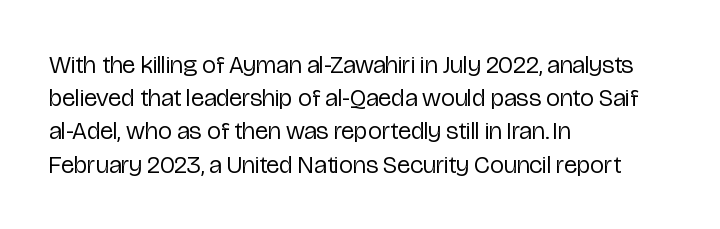
The image shows 25 px text type, upright; set left-aligned, normal line spacing (1.33x), normal letter spacing, not underlined.
